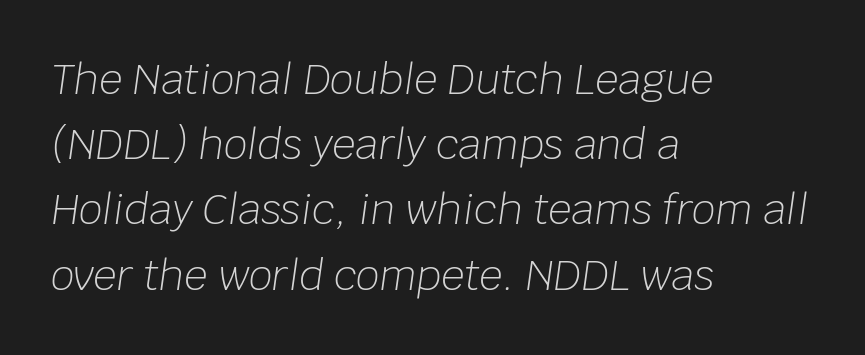
Q: Is the text bold? A: No.
Q: Is the text italic (slanted)? A: Yes, it leans right by about 8 degrees.
Q: Is the text underlined? A: No.
Q: How is the paragraph aligned? A: Left-aligned.
Q: Is the spacing between letters normal or unusually wide? A: Normal.
Q: Is the spacing between lines tight, normal or loose? A: Normal.
Q: Width (condensed, normal, or wide)? A: Normal.
Q: Stroke contrast? A: Low.
Q: x-height? A: Large.
Q: Monospaced? A: No.
